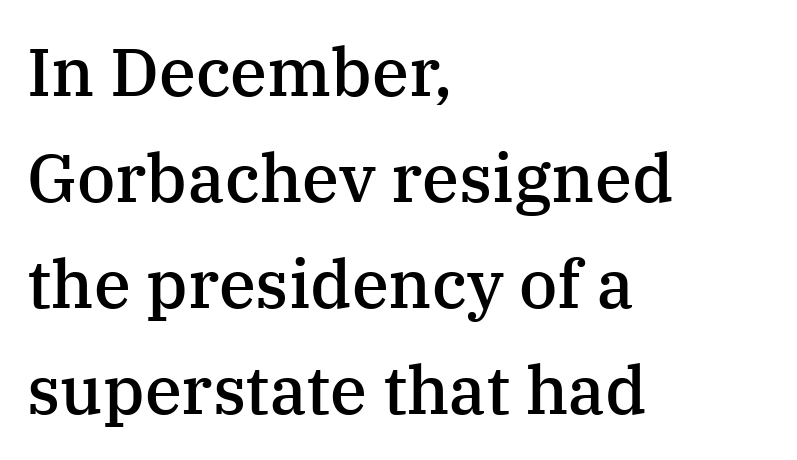
The image shows 67 px semibold serif type, upright; set left-aligned, normal line spacing (1.58x), normal letter spacing, not underlined; medium stroke contrast and a medium x-height.
